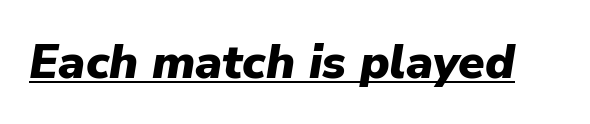
{"italic": "yes", "lean": "right", "slant_degrees": 9, "bold": "yes", "weight": "heavy", "width": "normal", "stroke_contrast": "low", "x_height": "medium", "monospaced": "no", "underline": "yes", "letter_spacing": "normal", "letter_spacing_em": 0.0, "glyph_px": 48}
